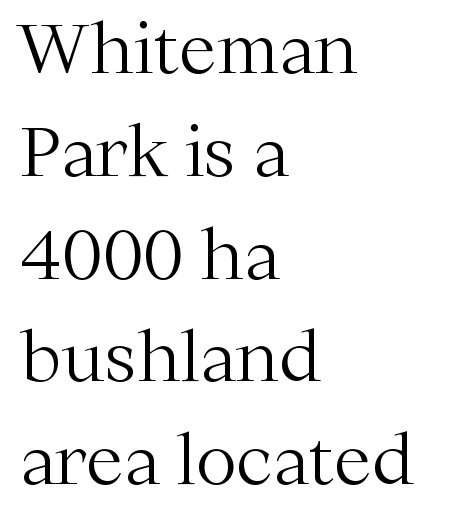
{"serif": "yes", "italic": "no", "bold": "no", "weight": "light", "width": "normal", "stroke_contrast": "medium", "x_height": "medium", "monospaced": "no", "underline": "no", "align": "left", "line_spacing": "normal", "line_spacing_ratio": 1.49, "letter_spacing": "normal", "letter_spacing_em": 0.0, "glyph_px": 69}
